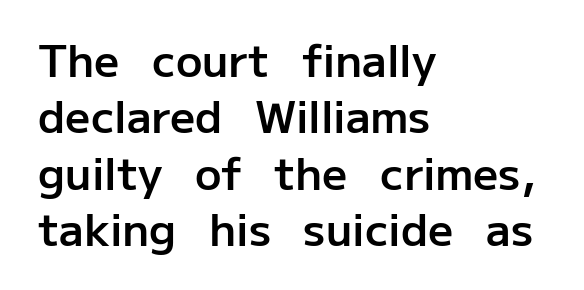
The image shows 44 px semibold sans-serif type, upright; set left-aligned, normal line spacing (1.28x), normal letter spacing, not underlined; low stroke contrast and a medium x-height.
